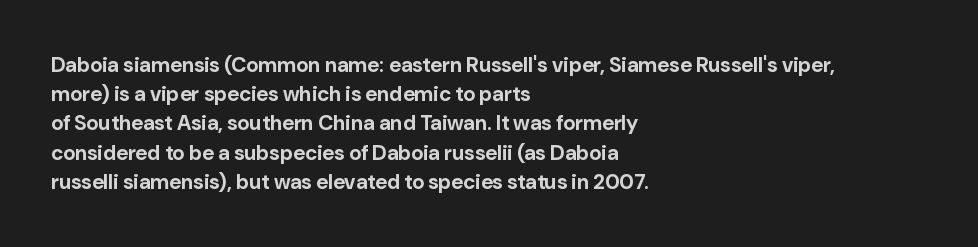
{"italic": "no", "bold": "yes", "underline": "no", "align": "left", "line_spacing": "normal", "line_spacing_ratio": 1.39, "letter_spacing": "normal", "letter_spacing_em": 0.0, "glyph_px": 21}
